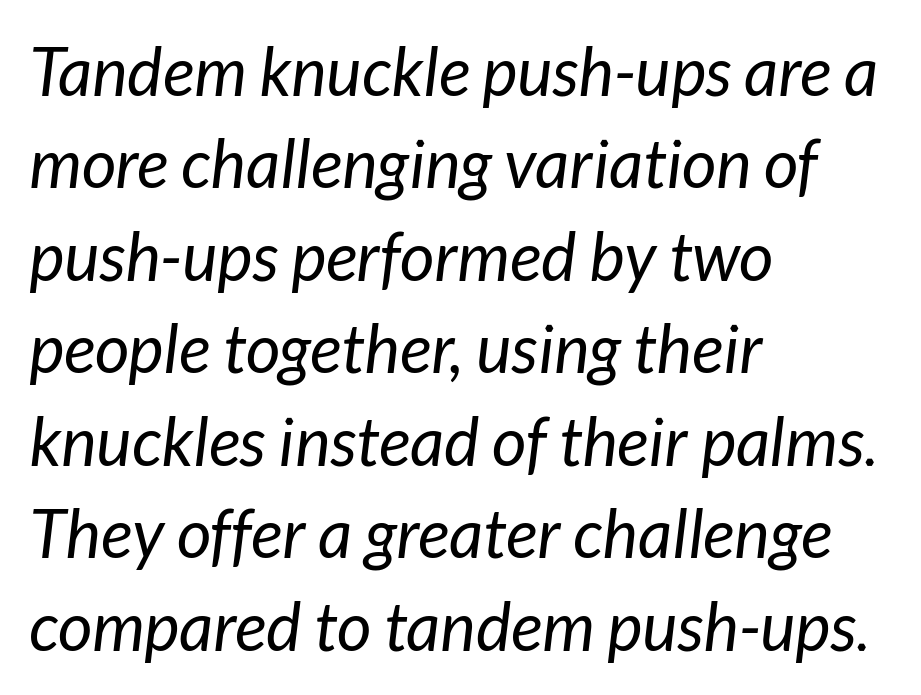
The image shows 67 px regular-weight type, italic (leaning right); set left-aligned, normal line spacing (1.38x), normal letter spacing, not underlined; low stroke contrast and a medium x-height.
